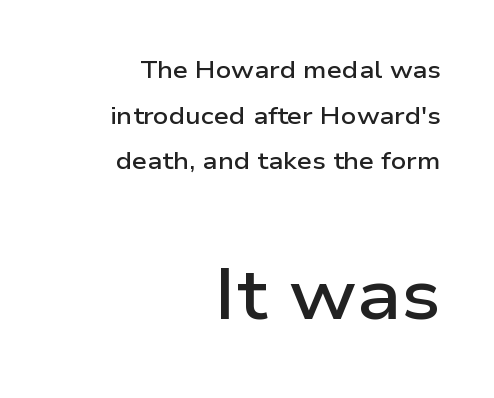
The image shows 71 px semibold, wide sans-serif type, upright; set right-aligned, loose line spacing (1.9x), normal letter spacing, not underlined; the second (bottom) block is 2.96x larger; low stroke contrast and a medium x-height.
